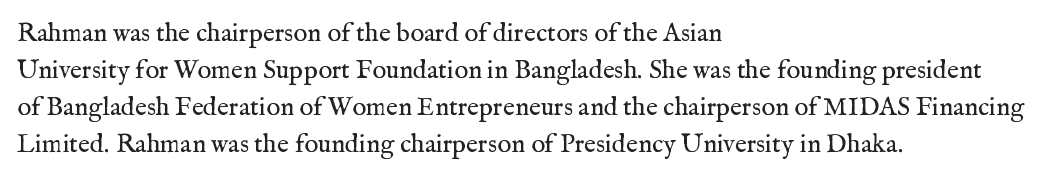
Rule under the text: the space is simply empty. The tracking reads as untouched default to a designer's eye. Compared with a typical body face, this is equally light or lighter still. A student would call this left alignment; a typographer would say flush left, rag right. The rows are spaced the way most documents space them.
